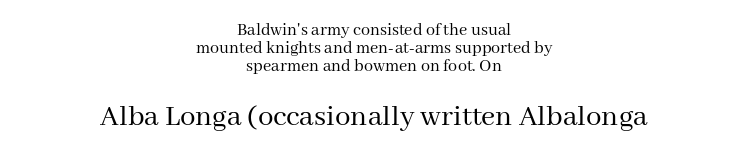
Top chunk: small. Bottom chunk: large. You could barely slide anything between these rows. Character widths vary here, with narrow letters taking less room than wide ones. The specimen reads as upright at a glance. Unlike a clean sans, this face finishes its strokes with serifs. Heaviness? Minimal to ordinary, like unemphasized prose.
